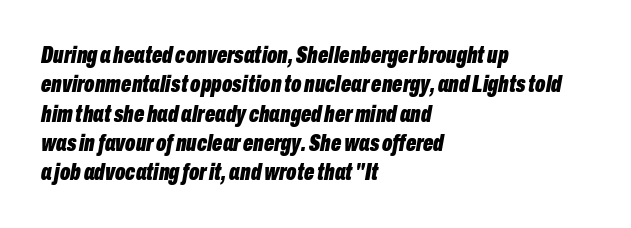
The image shows 24 px bold type, italic (leaning right); set left-aligned, line spacing 1.22x, normal letter spacing, not underlined.
